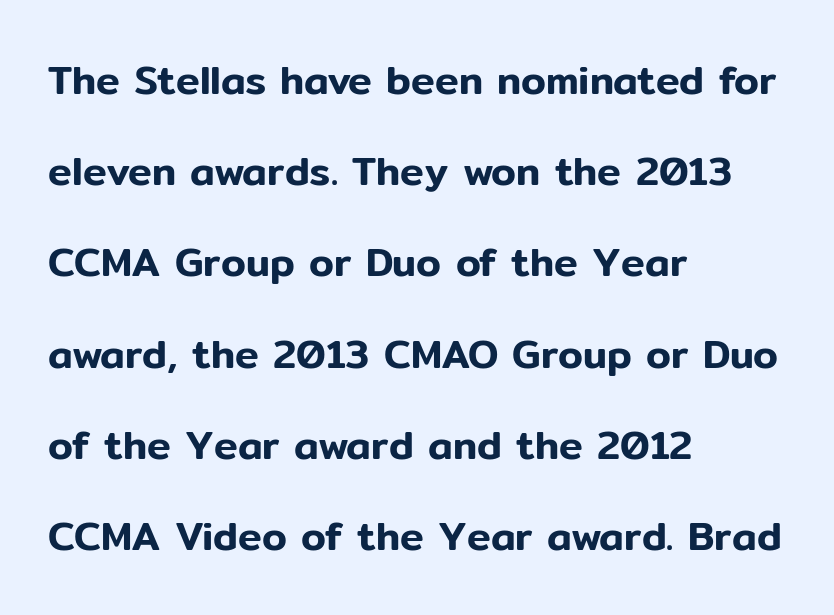
The image shows 40 px sans-serif type, upright; set left-aligned, loose line spacing (2.28x), normal letter spacing, not underlined; low stroke contrast and a medium x-height.
